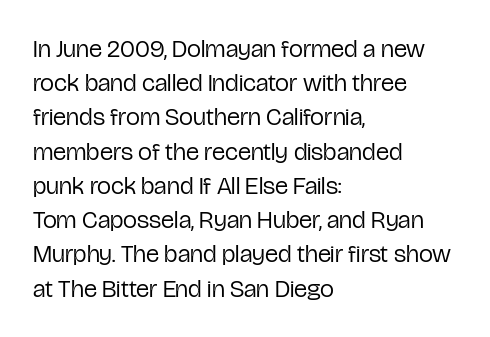
The image shows 25 px text type, upright; set left-aligned, normal line spacing (1.37x), normal letter spacing, not underlined.
